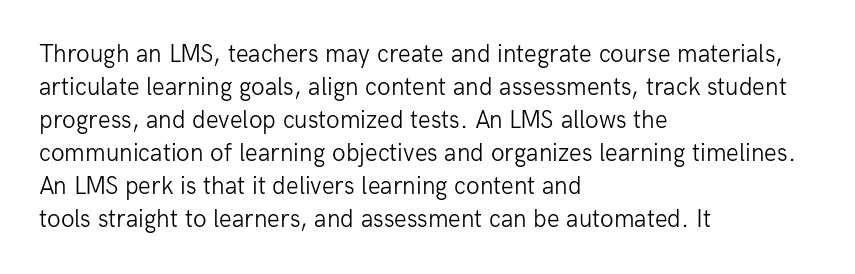
The image shows 25 px text type, upright; set left-aligned, normal line spacing (1.32x), normal letter spacing, not underlined.
